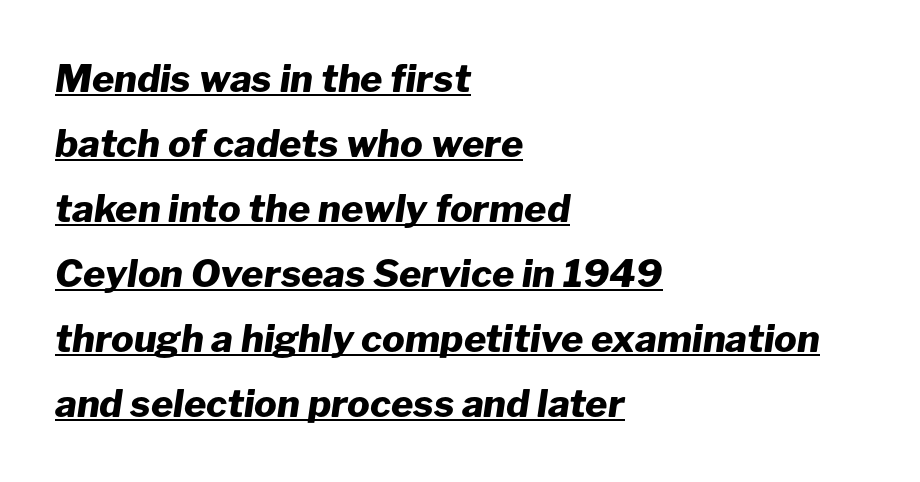
Q: Is the text bold? A: Yes.
Q: Is the text italic (slanted)? A: Yes, it leans right by about 8 degrees.
Q: Is the text underlined? A: Yes.
Q: How is the paragraph aligned? A: Left-aligned.
Q: Is the spacing between letters normal or unusually wide? A: Normal.
Q: Width (condensed, normal, or wide)? A: Normal.
Q: Stroke contrast? A: Low.
Q: x-height? A: Medium.
Q: Monospaced? A: No.
